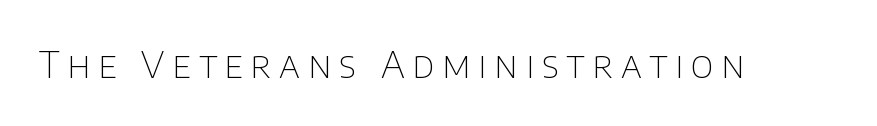
Weight: not bold — regular or lighter. Rendered with straight, roman letterforms. The string is rendered with underlining switched off. Honestly, the letter spacing is so wide it's the main thing you notice.
